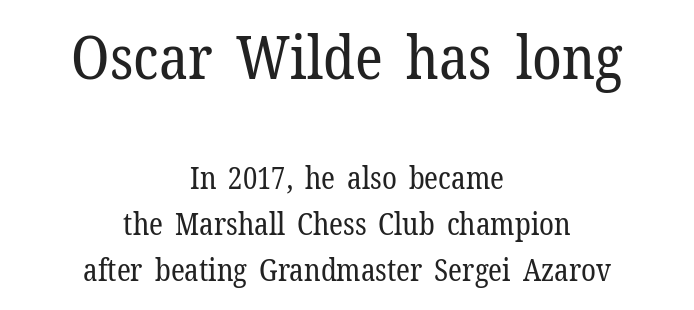
Stroke mass is kept to a normal reading level or below. Proportional: the letters do not fall into vertical columns. Leftover space on each line is divided equally before and after the words. Descenders hang freely into open space.
